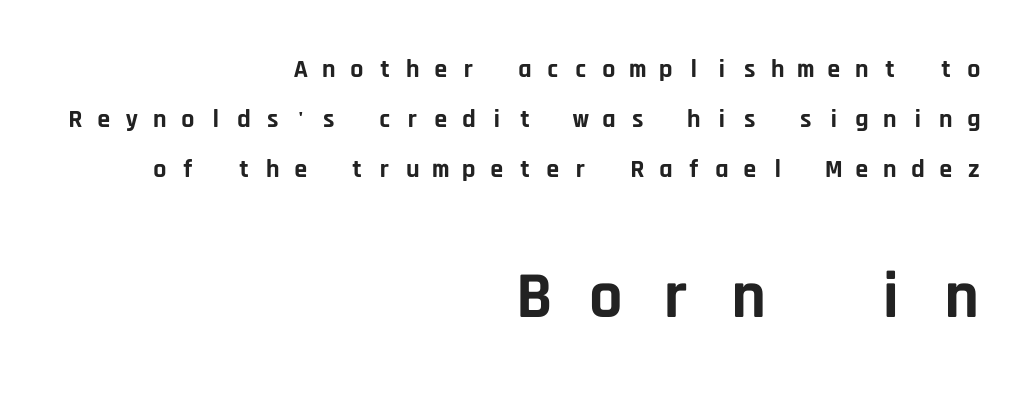
{"serif": "no", "italic": "no", "bold": "yes", "weight": "bold", "width": "normal", "stroke_contrast": "low", "x_height": "large", "monospaced": "yes", "underline": "no", "align": "right", "line_spacing": "loose", "line_spacing_ratio": 1.93, "letter_spacing": "wide", "letter_spacing_em": 0.48, "larger_block": "second", "size_ratio": 2.54, "glyph_px": 66}
